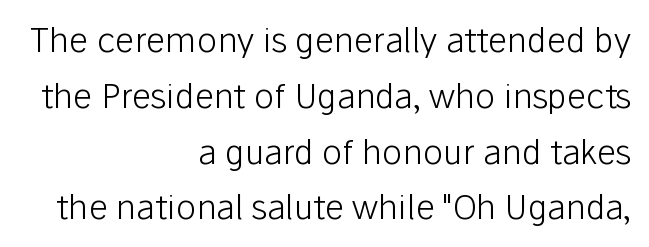
{"serif": "no", "italic": "no", "bold": "no", "weight": "light", "width": "normal", "stroke_contrast": "low", "x_height": "medium", "monospaced": "no", "underline": "no", "align": "right", "line_spacing": "normal", "line_spacing_ratio": 1.64, "letter_spacing": "normal", "letter_spacing_em": 0.0, "glyph_px": 34}
